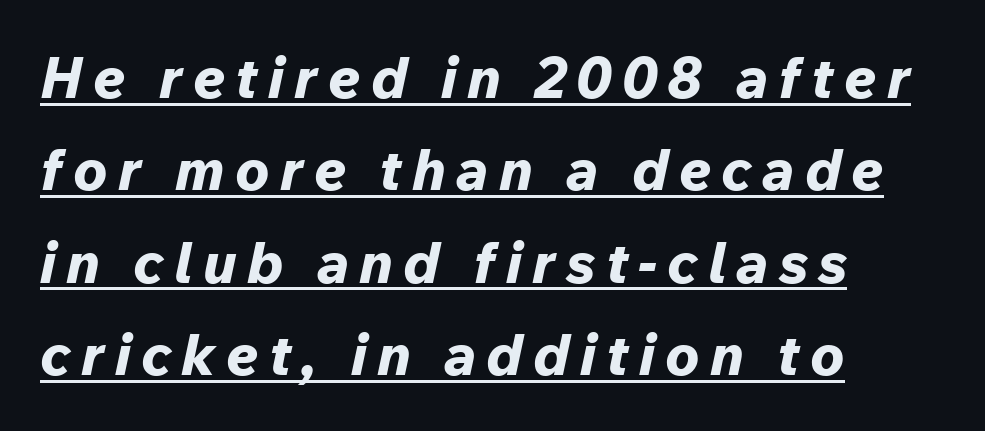
{"italic": "yes", "lean": "right", "slant_degrees": 12, "bold": "yes", "weight": "bold", "width": "normal", "stroke_contrast": "low", "x_height": "medium", "monospaced": "no", "underline": "yes", "align": "left", "line_spacing": "normal", "line_spacing_ratio": 1.62, "glyph_px": 57}
